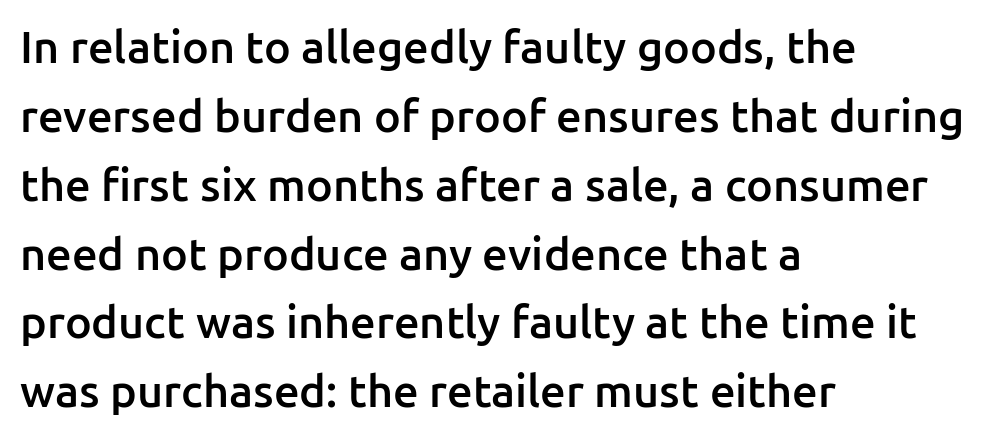
Q: Is the text bold? A: Semi-bold.
Q: Is the text italic (slanted)? A: No, it is upright.
Q: Is the typeface a serif or a sans-serif typeface? A: Sans-serif.
Q: Is the text underlined? A: No.
Q: How is the paragraph aligned? A: Left-aligned.
Q: Is the spacing between letters normal or unusually wide? A: Normal.
Q: Is the spacing between lines tight, normal or loose? A: Normal.
Q: Width (condensed, normal, or wide)? A: Normal.
Q: Stroke contrast? A: Low.
Q: x-height? A: Medium.
Q: Monospaced? A: No.
